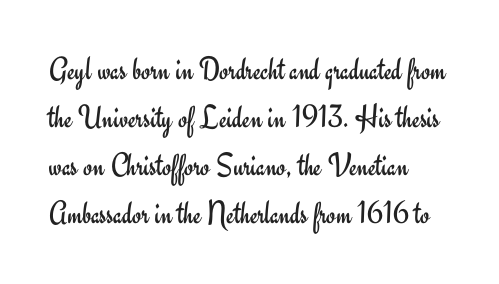
Q: Is the text bold? A: No.
Q: Is the text italic (slanted)? A: Yes.
Q: Is the typeface a serif or a sans-serif typeface? A: Sans-serif.
Q: Is the text underlined? A: No.
Q: How is the paragraph aligned? A: Left-aligned.
Q: Is the spacing between letters normal or unusually wide? A: Normal.
Q: Is the spacing between lines tight, normal or loose? A: Normal.
Q: Width (condensed, normal, or wide)? A: Normal.
Q: Stroke contrast? A: Low.
Q: x-height? A: Small.
Q: Monospaced? A: No.
